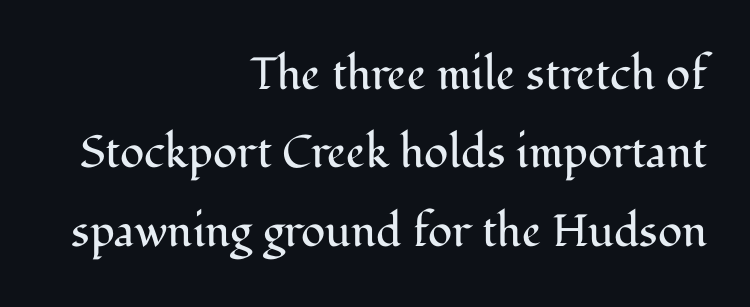
Q: Is the text bold? A: No.
Q: Is the text italic (slanted)? A: No, it is upright.
Q: Is the typeface a serif or a sans-serif typeface? A: Serif.
Q: Is the text underlined? A: No.
Q: How is the paragraph aligned? A: Right-aligned.
Q: Is the spacing between letters normal or unusually wide? A: Normal.
Q: Width (condensed, normal, or wide)? A: Normal.
Q: Stroke contrast? A: Medium.
Q: x-height? A: Medium.
Q: Monospaced? A: No.
